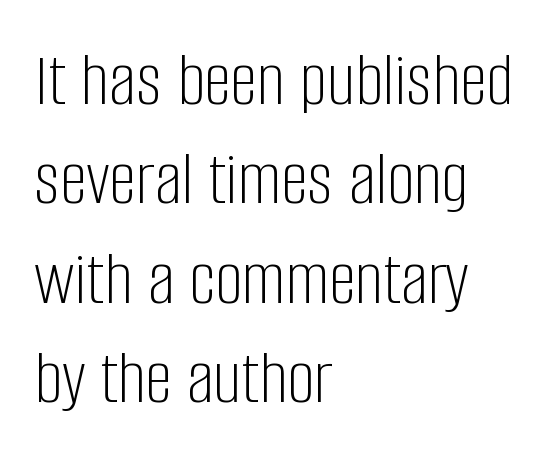
No letter is thick-stroked: the sample isn't bold. The rendering uses a moderate line-height, typical for paragraphs. Plain, unruled lines of type. Each letter keeps its own natural width here, so spacing adapts to shape. I'd call this a sans setting — the letters go barefoot. The rendering keeps characters at their native spacing.
